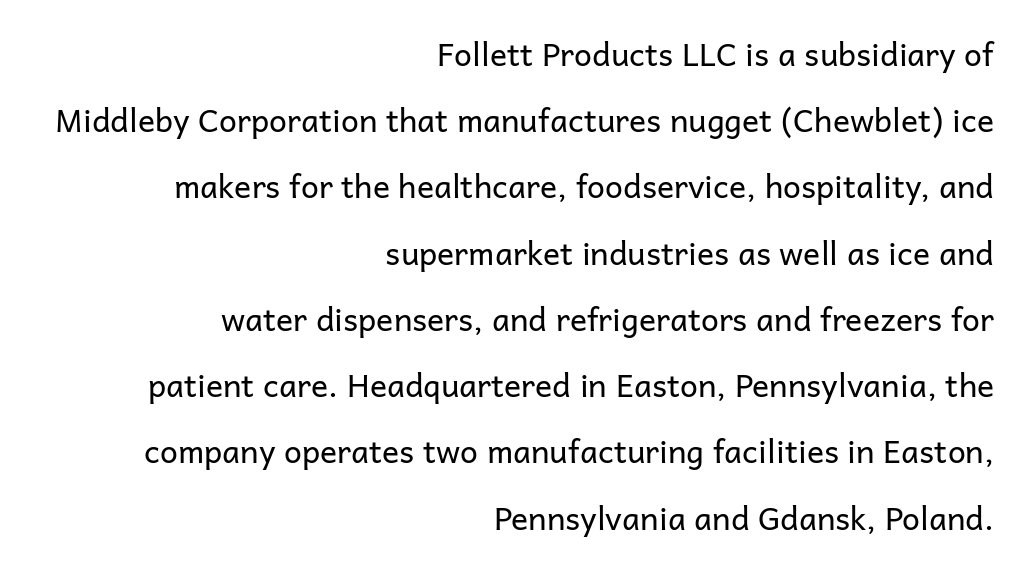
The image shows 32 px regular-weight sans-serif type, upright; set right-aligned, loose line spacing (2.07x), normal letter spacing, not underlined; low stroke contrast and a medium x-height.
